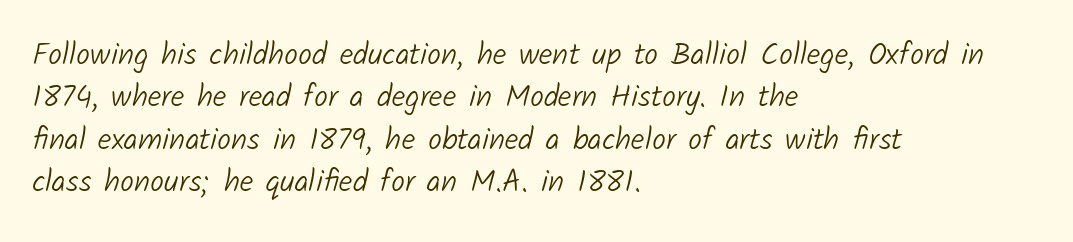
{"serif": "no", "bold": "no", "weight": "light", "width": "normal", "stroke_contrast": "low", "x_height": "medium", "monospaced": "no", "underline": "no", "align": "left", "line_spacing": "normal", "line_spacing_ratio": 1.37, "letter_spacing": "normal", "letter_spacing_em": 0.0, "glyph_px": 31}
